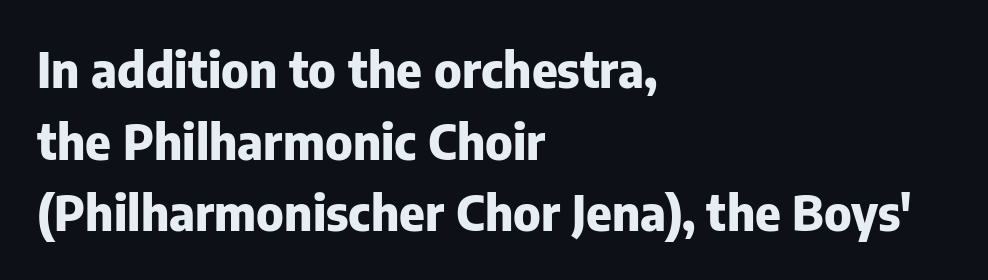
Q: Is the text bold? A: Yes.
Q: Is the text italic (slanted)? A: No, it is upright.
Q: Is the typeface a serif or a sans-serif typeface? A: Sans-serif.
Q: Is the text underlined? A: No.
Q: How is the paragraph aligned? A: Left-aligned.
Q: Is the spacing between letters normal or unusually wide? A: Normal.
Q: Is the spacing between lines tight, normal or loose? A: Normal.
Q: Width (condensed, normal, or wide)? A: Normal.
Q: Stroke contrast? A: Low.
Q: x-height? A: Medium.
Q: Monospaced? A: No.
